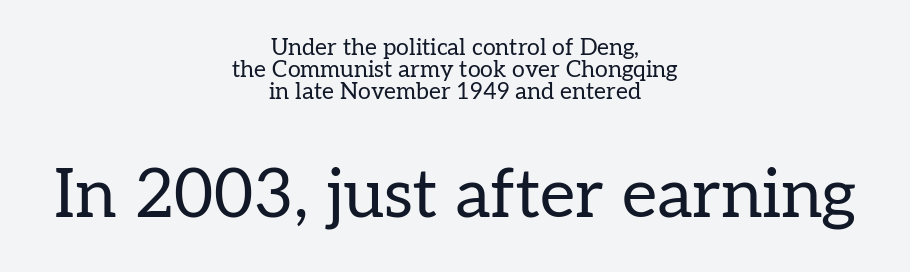
The image shows 68 px regular-weight serif type, upright; set centered, tight line spacing (0.96x), normal letter spacing, not underlined; the second (bottom) block is 2.96x larger; low stroke contrast and a medium x-height.
